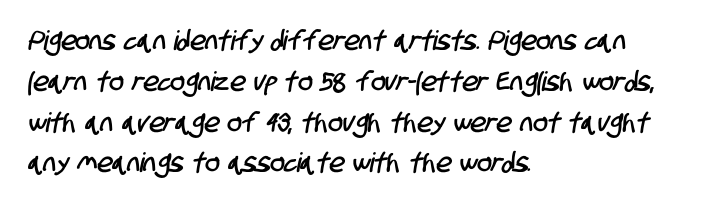
Q: Is the text underlined? A: No.
Q: How is the paragraph aligned? A: Left-aligned.
Q: Is the spacing between letters normal or unusually wide? A: Normal.
Q: Is the spacing between lines tight, normal or loose? A: Normal.
